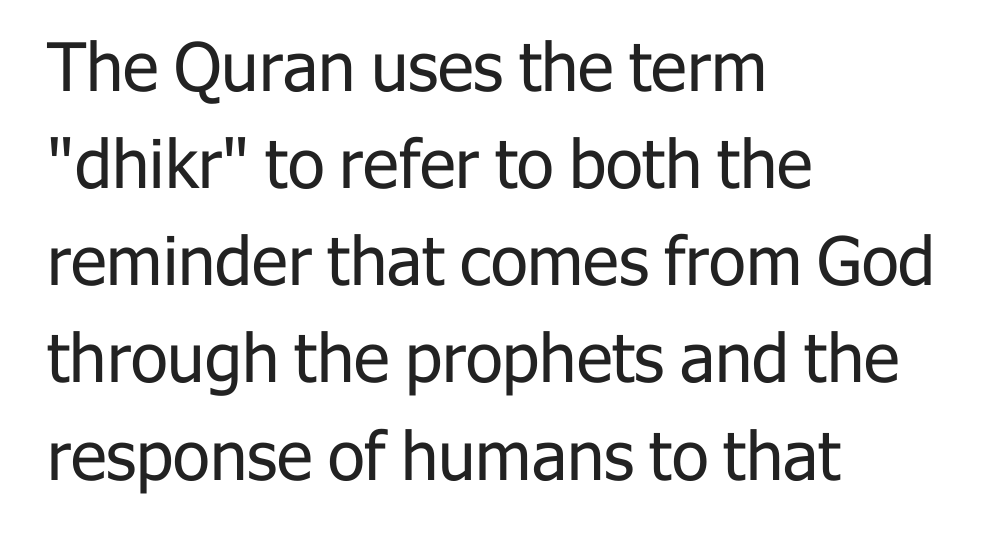
Q: Is the text bold? A: No.
Q: Is the text italic (slanted)? A: No, it is upright.
Q: Is the typeface a serif or a sans-serif typeface? A: Sans-serif.
Q: Is the text underlined? A: No.
Q: How is the paragraph aligned? A: Left-aligned.
Q: Is the spacing between letters normal or unusually wide? A: Normal.
Q: Is the spacing between lines tight, normal or loose? A: Normal.
Q: Width (condensed, normal, or wide)? A: Normal.
Q: Stroke contrast? A: Low.
Q: x-height? A: Medium.
Q: Monospaced? A: No.
